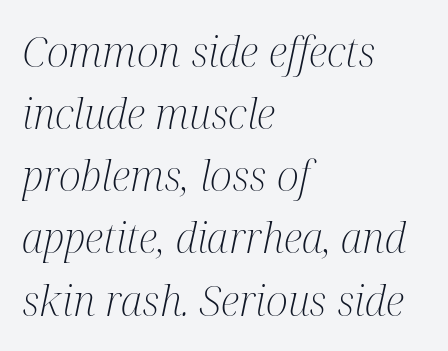
{"serif": "yes", "italic": "yes", "lean": "right", "slant_degrees": 12, "bold": "no", "weight": "light", "width": "condensed", "stroke_contrast": "medium", "x_height": "medium", "monospaced": "no", "underline": "no", "align": "left", "line_spacing": "normal", "line_spacing_ratio": 1.48, "letter_spacing": "normal", "letter_spacing_em": 0.0, "glyph_px": 42}
